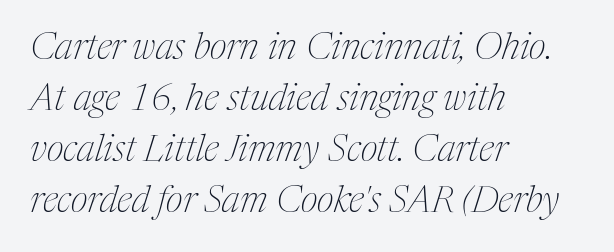
The image shows 37 px thin, condensed serif type, italic (leaning right); set left-aligned, normal line spacing (1.38x), normal letter spacing, not underlined; medium stroke contrast and a medium x-height.
